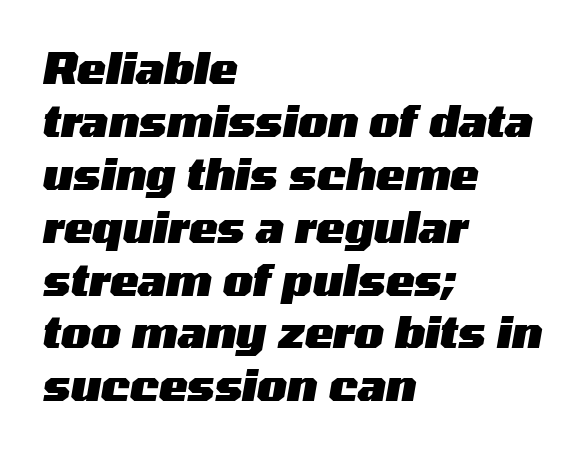
The image shows 43 px heavy, wide type, italic (leaning right); set left-aligned, line spacing 1.23x, normal letter spacing, not underlined; medium stroke contrast and a medium x-height.
